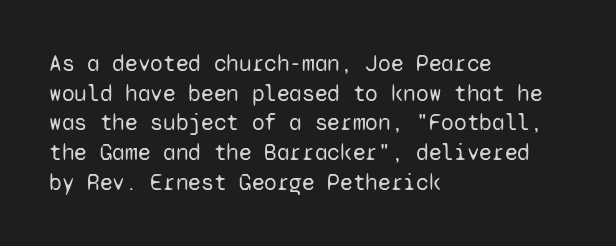
The lines sit at an ordinary, default distance from one another. The rag falls on the right side of this text block. The characters are drawn with everyday or finer stroke widths. Descender tails drop into unmarked territory.
